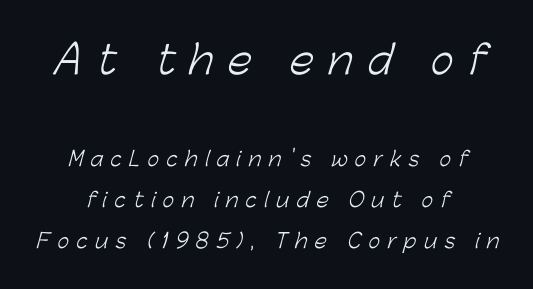
One glance says open: line gaps are wider than usual. Compare the two chunks: the upper has the greater cap height. Bold? No — there's no thickening of the strokes. Examine the stroke ends and you'll find no serifs.
